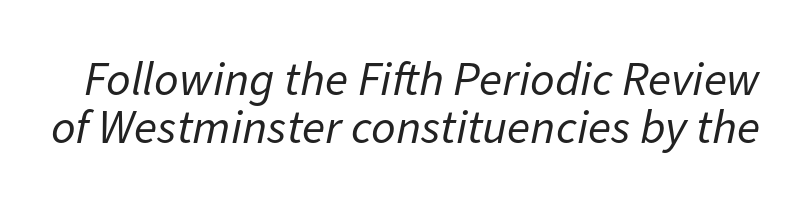
Q: Is the text bold? A: No.
Q: Is the text italic (slanted)? A: Yes, it leans right by about 11 degrees.
Q: Is the text underlined? A: No.
Q: Is the spacing between letters normal or unusually wide? A: Normal.
Q: Is the spacing between lines tight, normal or loose? A: Tight.
Q: Width (condensed, normal, or wide)? A: Normal.
Q: Stroke contrast? A: Low.
Q: x-height? A: Medium.
Q: Monospaced? A: No.
